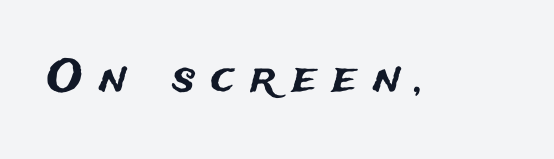
{"serif": "no", "width": "normal", "stroke_contrast": "medium", "x_height": "medium", "monospaced": "no", "underline": "no", "letter_spacing": "wide", "letter_spacing_em": 0.36, "glyph_px": 44}
